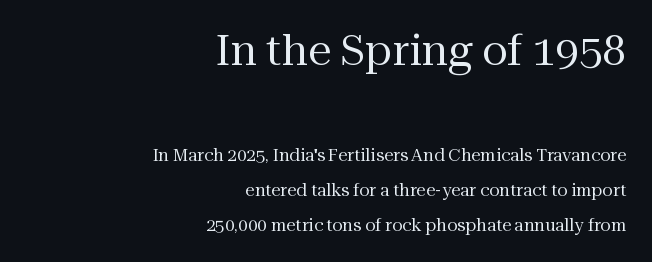
Q: Is the text bold? A: No.
Q: Is the text italic (slanted)? A: No, it is upright.
Q: Is the typeface a serif or a sans-serif typeface? A: Serif.
Q: Is the text underlined? A: No.
Q: How is the paragraph aligned? A: Right-aligned.
Q: Is the spacing between letters normal or unusually wide? A: Normal.
Q: Is the spacing between lines tight, normal or loose? A: Loose.
Q: Which block of text is set in a larger size, the first (top) or the second (bottom)? A: The first (top) one.
Q: Width (condensed, normal, or wide)? A: Normal.
Q: Stroke contrast? A: Medium.
Q: x-height? A: Medium.
Q: Monospaced? A: No.
